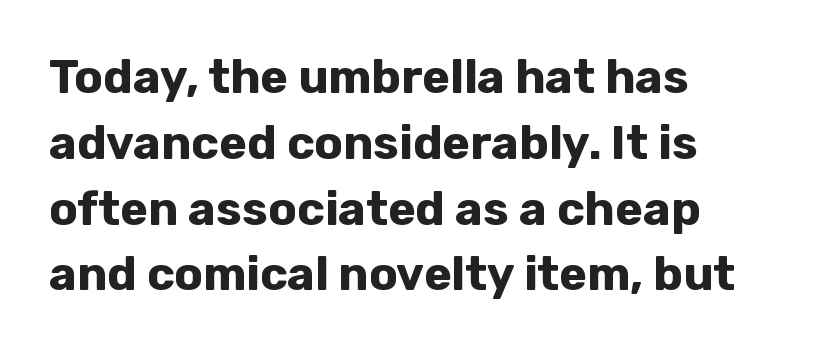
Summary of vertical rhythm: regular, with standard interline spacing. A sans-serif font was chosen for this passage. Each glyph is drawn with heavy, bold strokes. No extra tracking has been applied to these lines. These lines were composed using upright roman letters.
